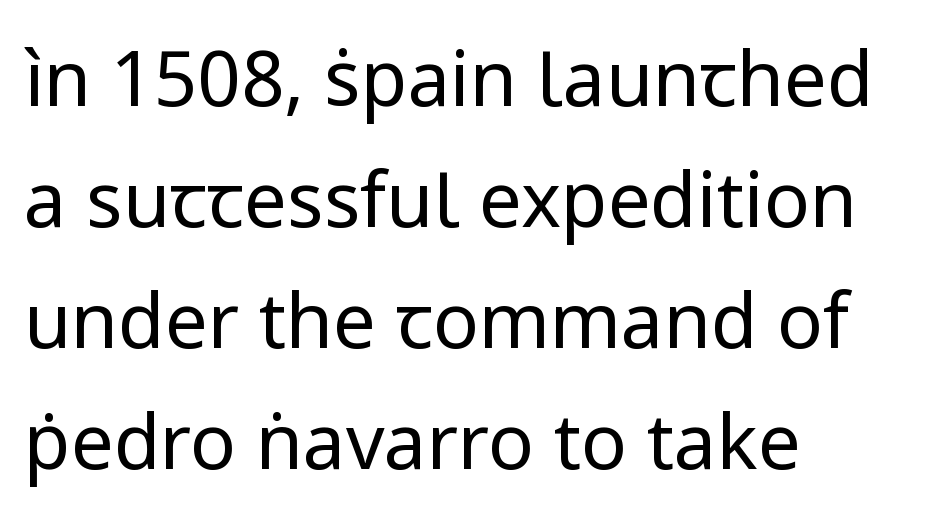
The image shows 76 px regular-weight sans-serif type, upright; set left-aligned, normal line spacing (1.59x), normal letter spacing, not underlined; low stroke contrast and a medium x-height.
